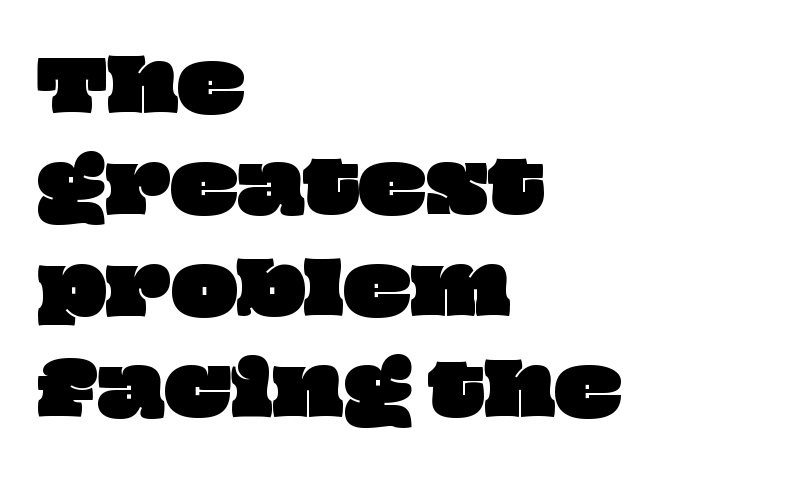
Q: Is the text underlined? A: No.
Q: How is the paragraph aligned? A: Left-aligned.
Q: Is the spacing between letters normal or unusually wide? A: Normal.
Q: Is the spacing between lines tight, normal or loose? A: Normal.
Q: Width (condensed, normal, or wide)? A: Wide.
Q: Stroke contrast? A: Low.
Q: x-height? A: Large.
Q: Monospaced? A: No.
